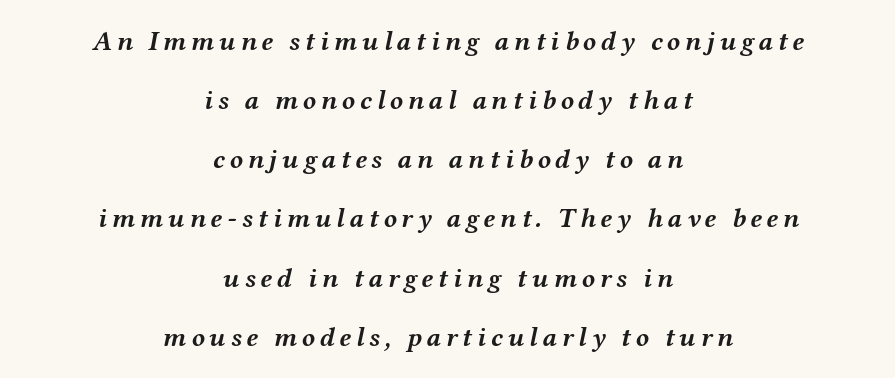
Q: Is the text bold? A: Yes.
Q: Is the text italic (slanted)? A: Yes, it leans right by about 12 degrees.
Q: Is the text underlined? A: No.
Q: How is the paragraph aligned? A: Centered.
Q: Is the spacing between lines tight, normal or loose? A: Loose.
